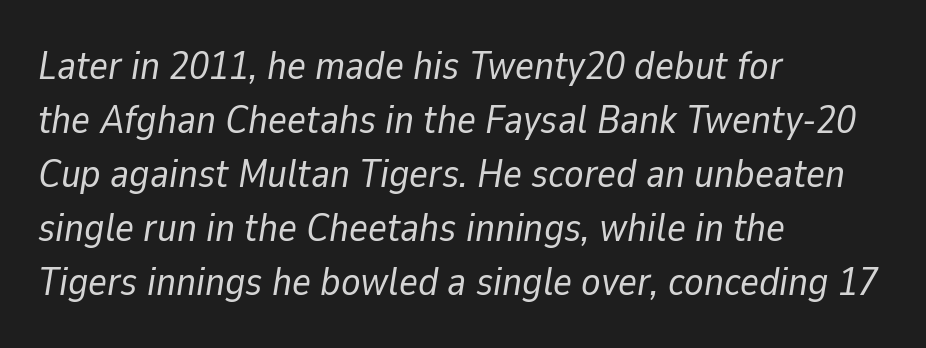
{"italic": "yes", "lean": "right", "slant_degrees": 9, "bold": "no", "weight": "regular", "width": "normal", "stroke_contrast": "low", "x_height": "medium", "monospaced": "no", "underline": "no", "align": "left", "line_spacing": "normal", "line_spacing_ratio": 1.35, "letter_spacing": "normal", "letter_spacing_em": 0.0, "glyph_px": 40}
